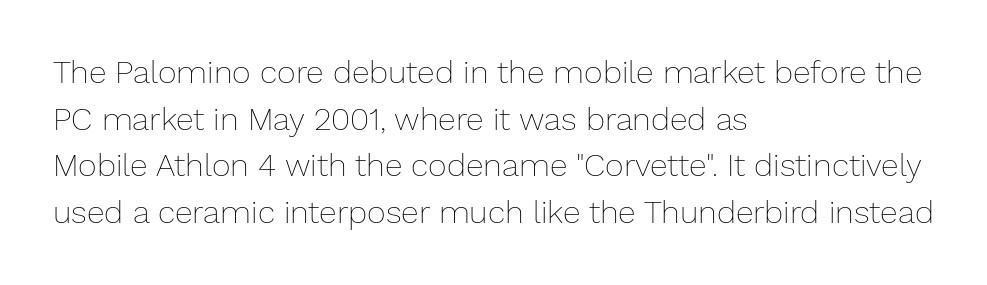
Q: Is the text bold? A: No.
Q: Is the text italic (slanted)? A: No, it is upright.
Q: Is the text underlined? A: No.
Q: How is the paragraph aligned? A: Left-aligned.
Q: Is the spacing between letters normal or unusually wide? A: Normal.
Q: Is the spacing between lines tight, normal or loose? A: Normal.
Q: Width (condensed, normal, or wide)? A: Normal.
Q: Stroke contrast? A: Low.
Q: x-height? A: Medium.
Q: Monospaced? A: No.
